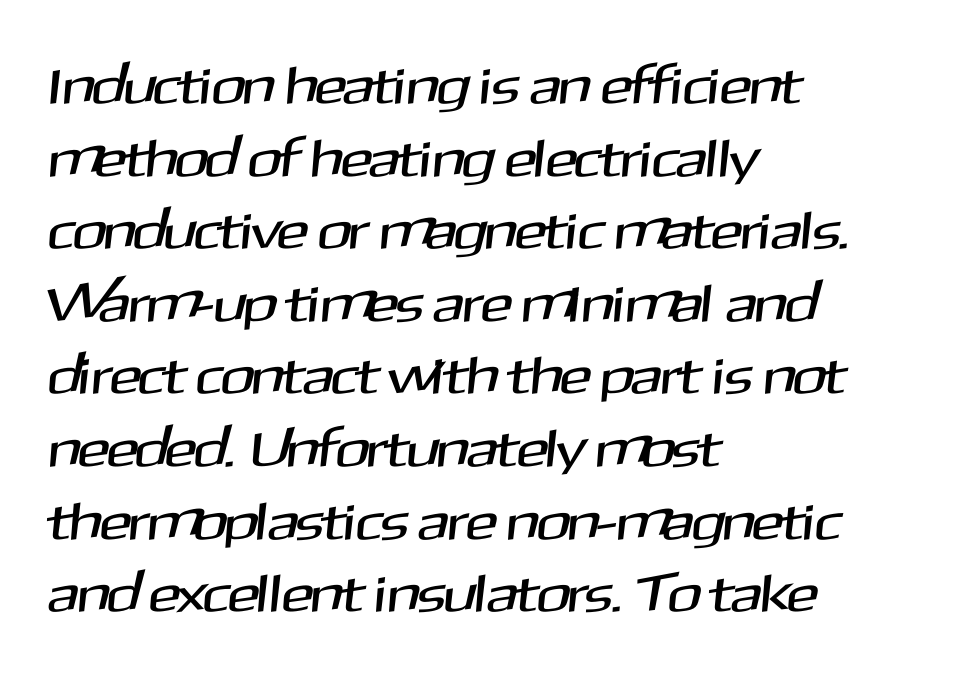
The image shows 53 px sans-serif type; set left-aligned, normal line spacing (1.37x), normal letter spacing, not underlined; medium stroke contrast and a medium x-height.
